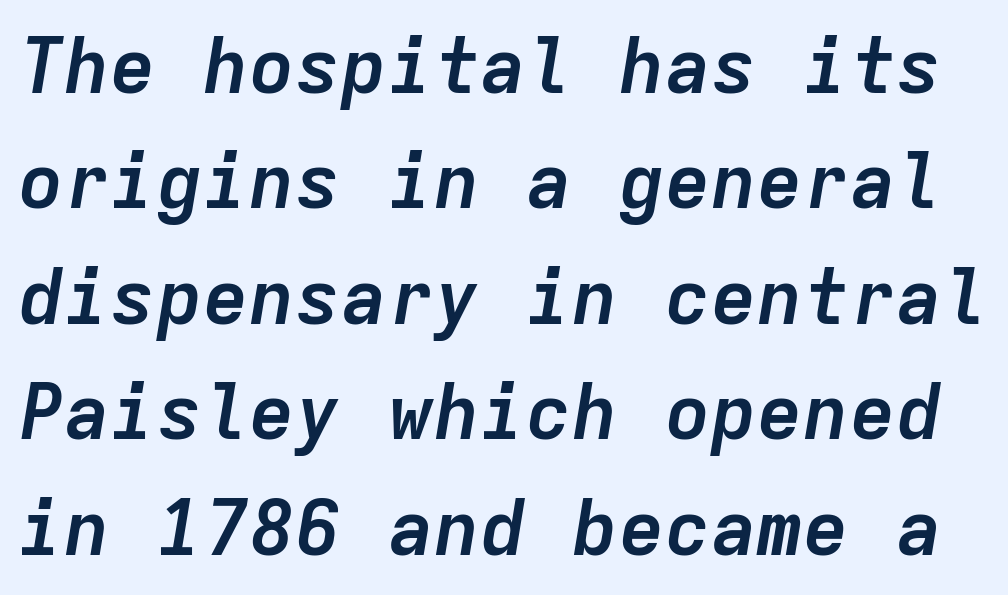
{"italic": "yes", "lean": "right", "slant_degrees": 9, "bold": "yes", "weight": "semibold", "width": "normal", "stroke_contrast": "low", "x_height": "medium", "monospaced": "yes", "underline": "no", "line_spacing": "normal", "line_spacing_ratio": 1.5, "letter_spacing": "normal", "letter_spacing_em": 0.0, "glyph_px": 77}
